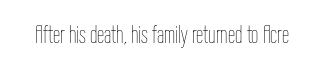
The image shows 26 px text type, upright; set normal letter spacing, not underlined.
